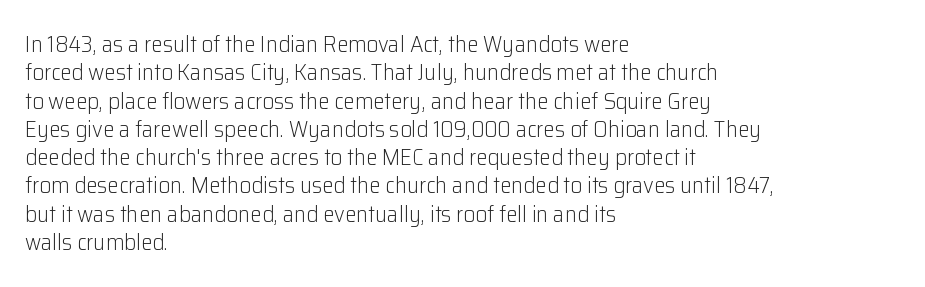
{"italic": "no", "bold": "no", "underline": "no", "align": "left", "line_spacing_ratio": 1.23, "letter_spacing": "normal", "letter_spacing_em": 0.0, "glyph_px": 23}
